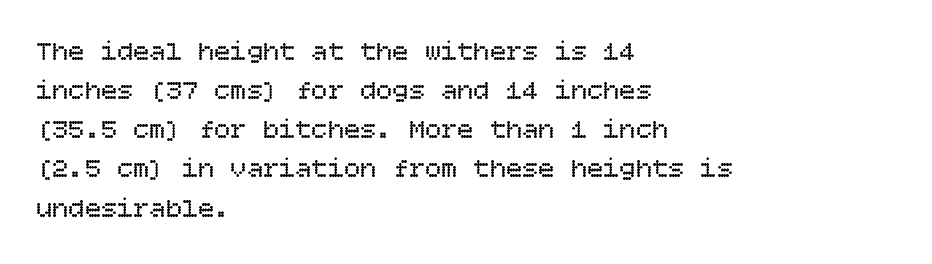
Default kerning and tracking; the words read as compact shapes. No heavy texture on the line: the type isn't bold. A roman cut, with each character standing at attention. Notice how the passage keeps a crisp vertical edge on the left only. Bare-footed words on every line.
